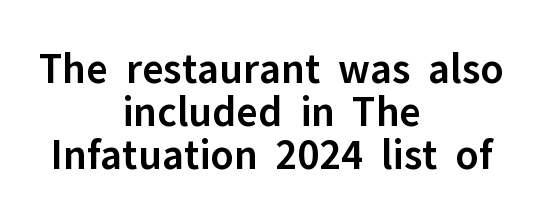
{"serif": "no", "italic": "no", "bold": "semi", "weight": "semibold", "width": "normal", "stroke_contrast": "low", "x_height": "medium", "monospaced": "no", "underline": "no", "align": "center", "line_spacing": "tight", "line_spacing_ratio": 0.98, "letter_spacing": "normal", "letter_spacing_em": 0.0, "glyph_px": 44}
